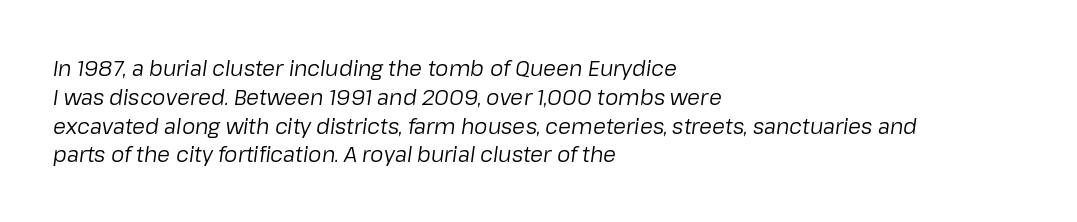
The image shows 21 px text type, italic (leaning right); set left-aligned, normal line spacing (1.37x), normal letter spacing, not underlined.
